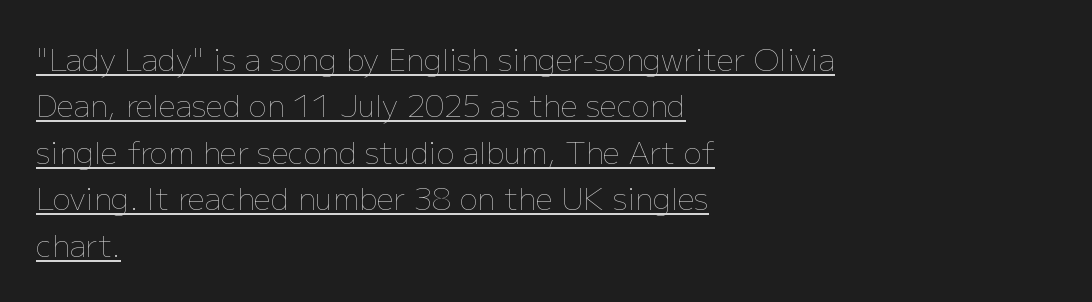
The image shows 30 px thin type, upright; set left-aligned, normal line spacing (1.55x), normal letter spacing, underlined; low stroke contrast and a medium x-height.
